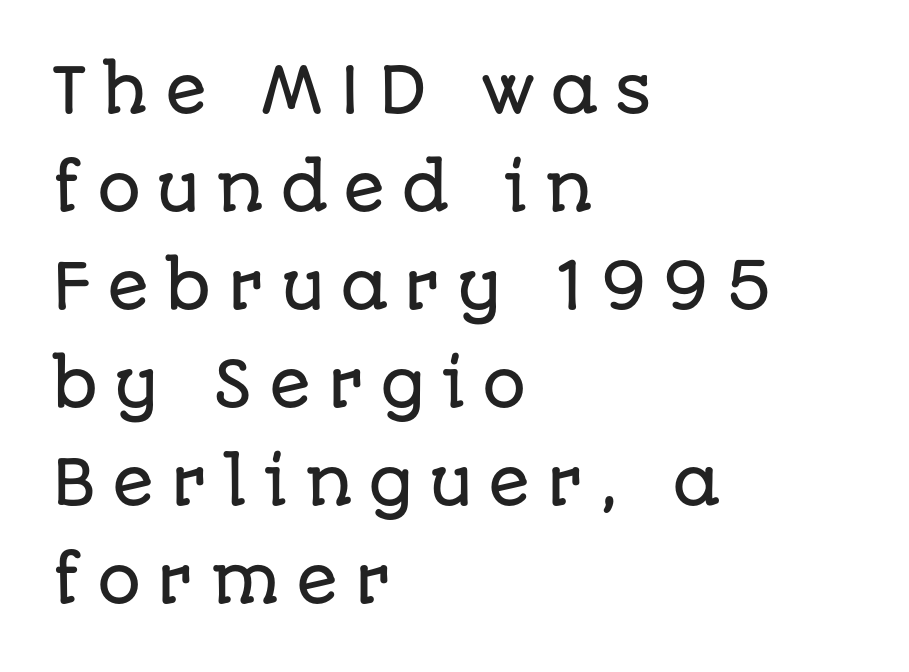
This sample uses an upright cut, with every glyph sitting square on the baseline. Examine the stroke ends and you'll find no serifs. The foot of each line stays bare and open. In terms of leading, this rendering sits right in the middle.
